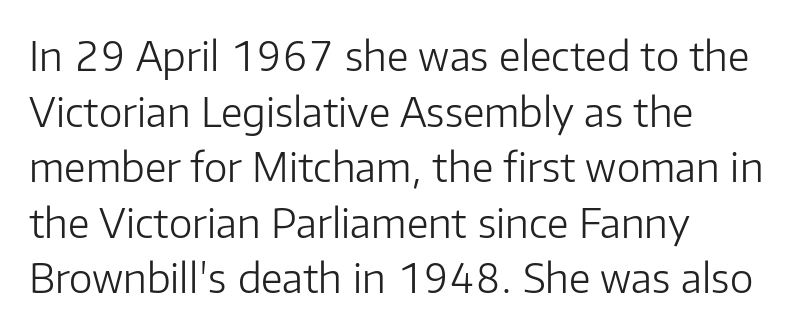
Q: Is the text bold? A: No.
Q: Is the text italic (slanted)? A: No, it is upright.
Q: Is the typeface a serif or a sans-serif typeface? A: Sans-serif.
Q: Is the text underlined? A: No.
Q: How is the paragraph aligned? A: Left-aligned.
Q: Is the spacing between letters normal or unusually wide? A: Normal.
Q: Is the spacing between lines tight, normal or loose? A: Normal.
Q: Width (condensed, normal, or wide)? A: Normal.
Q: Stroke contrast? A: Low.
Q: x-height? A: Medium.
Q: Monospaced? A: No.
